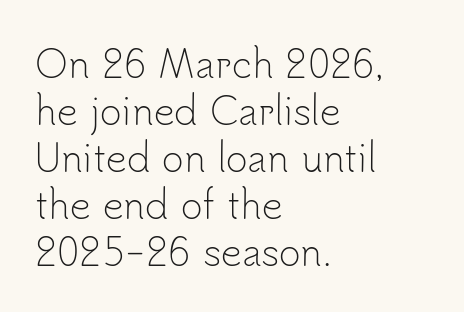
Q: Is the text bold? A: No.
Q: Is the text italic (slanted)? A: No, it is upright.
Q: Is the typeface a serif or a sans-serif typeface? A: Sans-serif.
Q: Is the text underlined? A: No.
Q: How is the paragraph aligned? A: Left-aligned.
Q: Is the spacing between letters normal or unusually wide? A: Normal.
Q: Is the spacing between lines tight, normal or loose? A: Normal.
Q: Width (condensed, normal, or wide)? A: Normal.
Q: Stroke contrast? A: Low.
Q: x-height? A: Small.
Q: Monospaced? A: No.
